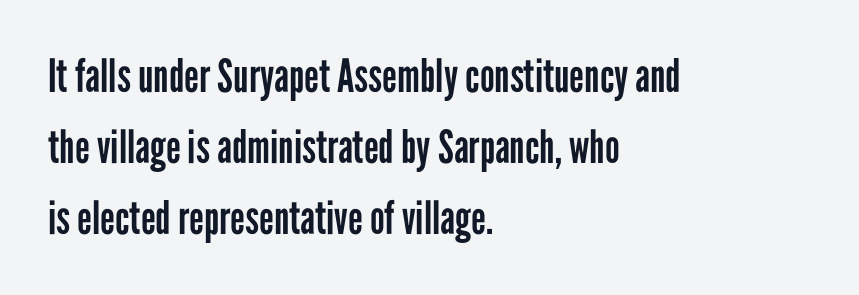
{"serif": "no", "italic": "no", "bold": "no", "weight": "regular", "width": "condensed", "stroke_contrast": "low", "x_height": "medium", "monospaced": "no", "underline": "no", "align": "left", "line_spacing": "normal", "line_spacing_ratio": 1.54, "letter_spacing": "normal", "letter_spacing_em": 0.0, "glyph_px": 46}
